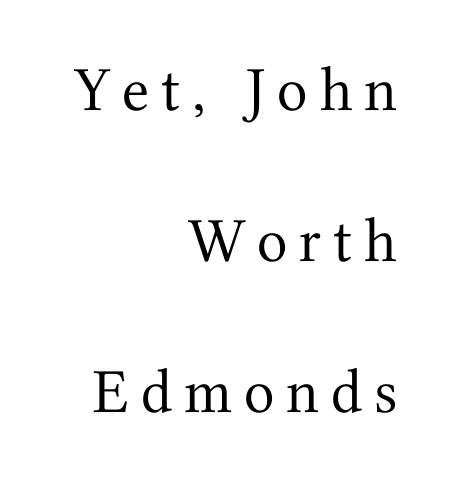
Clear beneath every line of the passage. Every stem runs plumb, perpendicular to the baseline. Weight: regular or lighter. Where is the straight margin? On the right.
